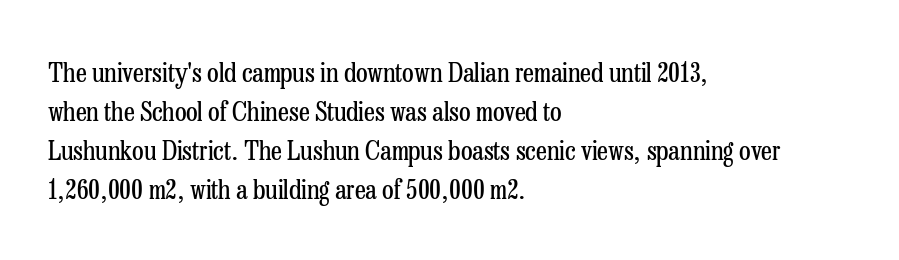
Q: Is the text bold? A: No.
Q: Is the text italic (slanted)? A: No, it is upright.
Q: Is the text underlined? A: No.
Q: How is the paragraph aligned? A: Left-aligned.
Q: Is the spacing between letters normal or unusually wide? A: Normal.
Q: Is the spacing between lines tight, normal or loose? A: Normal.
